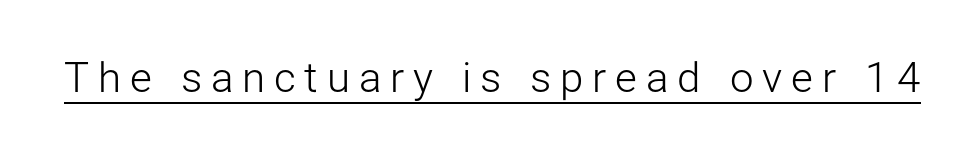
Q: Is the text bold? A: No.
Q: Is the text italic (slanted)? A: No, it is upright.
Q: Is the typeface a serif or a sans-serif typeface? A: Sans-serif.
Q: Is the text underlined? A: Yes.
Q: Is the spacing between letters normal or unusually wide? A: Unusually wide.
Q: Width (condensed, normal, or wide)? A: Normal.
Q: Stroke contrast? A: Low.
Q: x-height? A: Medium.
Q: Monospaced? A: No.
